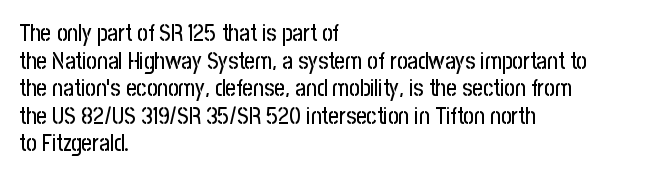
The image shows 23 px text type, upright; set left-aligned, line spacing 1.2x, normal letter spacing, not underlined.
